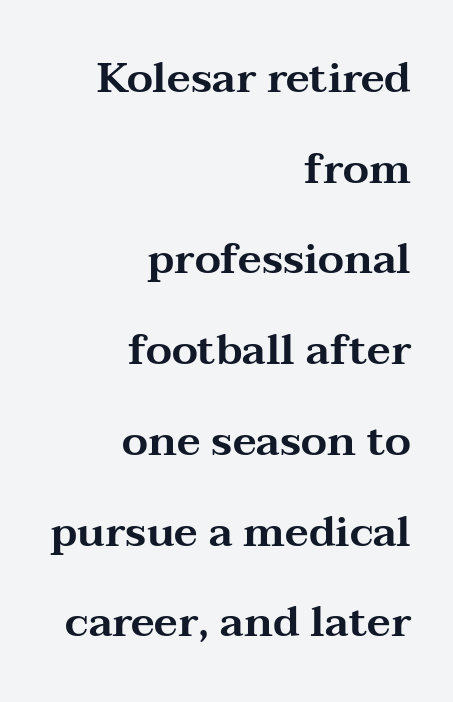
{"serif": "yes", "italic": "no", "width": "wide", "stroke_contrast": "medium", "x_height": "medium", "monospaced": "no", "underline": "no", "align": "right", "line_spacing": "loose", "line_spacing_ratio": 2.16, "letter_spacing": "normal", "letter_spacing_em": 0.0, "glyph_px": 42}
